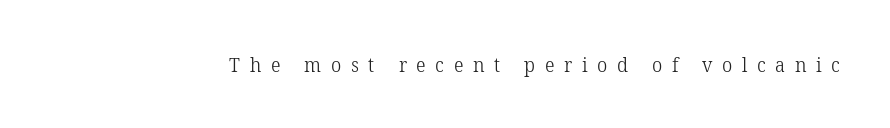
Q: Is the text bold? A: No.
Q: Is the text italic (slanted)? A: No, it is upright.
Q: Is the text underlined? A: No.
Q: Is the spacing between letters normal or unusually wide? A: Unusually wide.
